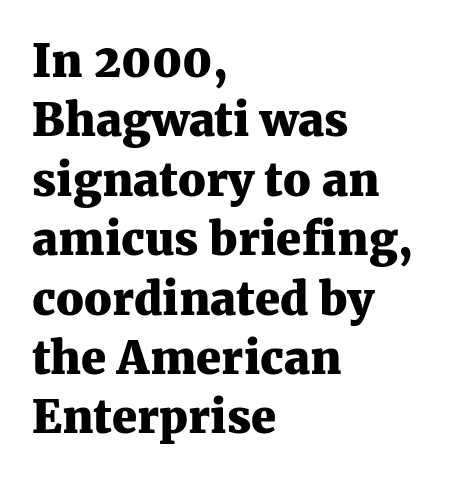
{"serif": "yes", "italic": "no", "bold": "yes", "weight": "heavy", "width": "normal", "stroke_contrast": "medium", "x_height": "medium", "monospaced": "no", "underline": "no", "align": "left", "line_spacing": "normal", "line_spacing_ratio": 1.32, "letter_spacing": "normal", "letter_spacing_em": 0.0, "glyph_px": 45}
